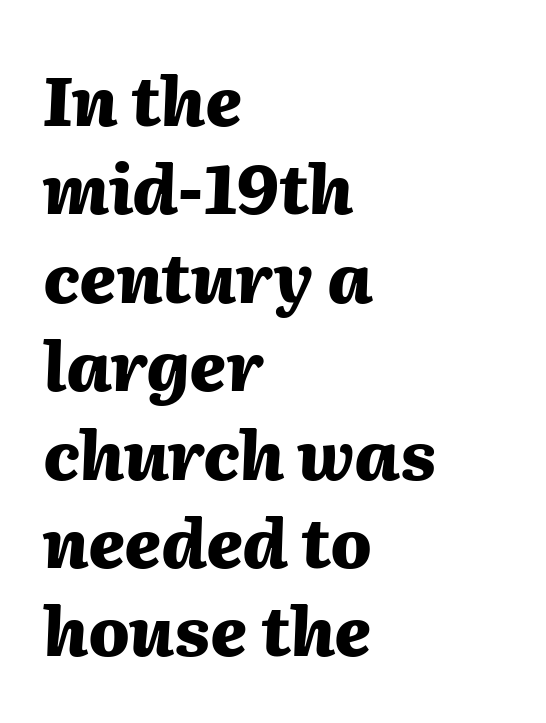
Q: Is the text bold? A: Yes.
Q: Is the text italic (slanted)? A: Yes, it leans right by about 2 degrees.
Q: Is the text underlined? A: No.
Q: How is the paragraph aligned? A: Left-aligned.
Q: Is the spacing between letters normal or unusually wide? A: Normal.
Q: Is the spacing between lines tight, normal or loose? A: Normal.
Q: Width (condensed, normal, or wide)? A: Normal.
Q: Stroke contrast? A: Medium.
Q: x-height? A: Medium.
Q: Monospaced? A: No.
